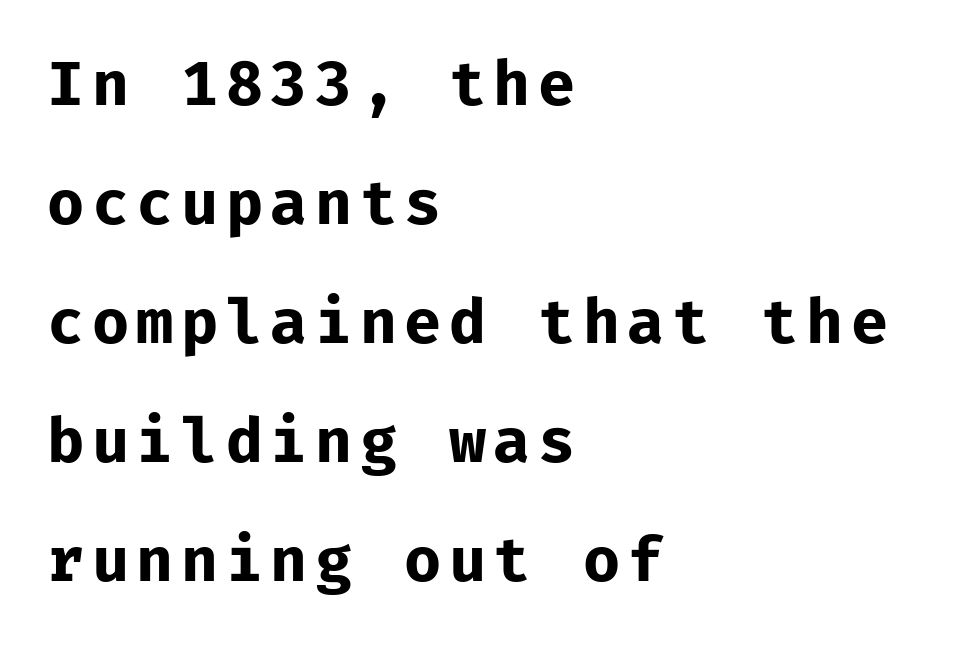
The designer went with a sans here, leaving each stem footless. Rendered with straight, roman letterforms. Compared with a centered layout, this one pins lines to the left instead. Spacing verdict: monospaced, one width for all characters. A typesetter would call this leading open, well beyond the default. The space directly below the letters is spotless.
